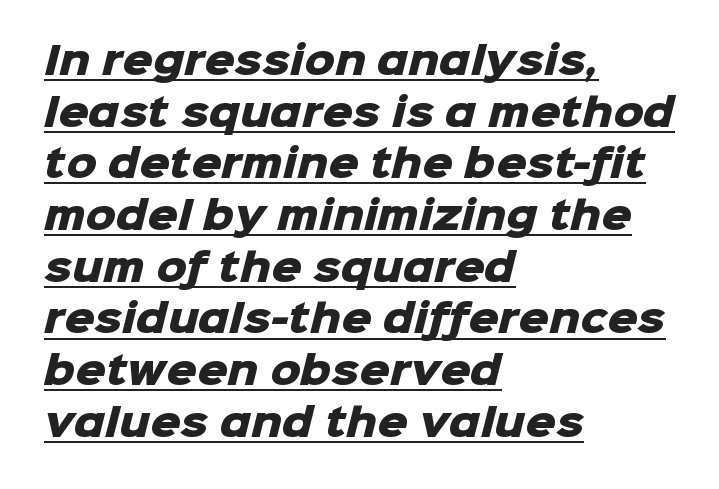
{"serif": "no", "bold": "yes", "weight": "heavy", "width": "normal", "stroke_contrast": "low", "x_height": "medium", "monospaced": "no", "underline": "yes", "align": "left", "line_spacing": "normal", "line_spacing_ratio": 1.36, "letter_spacing": "normal", "letter_spacing_em": 0.0, "glyph_px": 38}
